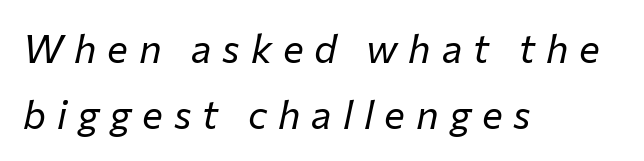
Has an underline been added? It has not. A typesetter would call this proportional, since set widths differ per character. Leading matches the norm, producing a regular column. It's the slanting kind of type.
